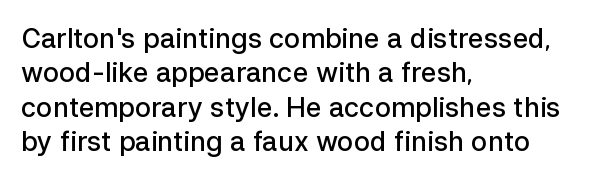
Q: Is the text bold? A: Semi-bold.
Q: Is the text italic (slanted)? A: No, it is upright.
Q: Is the text underlined? A: No.
Q: How is the paragraph aligned? A: Left-aligned.
Q: Is the spacing between letters normal or unusually wide? A: Normal.
Q: Is the spacing between lines tight, normal or loose? A: Normal.
